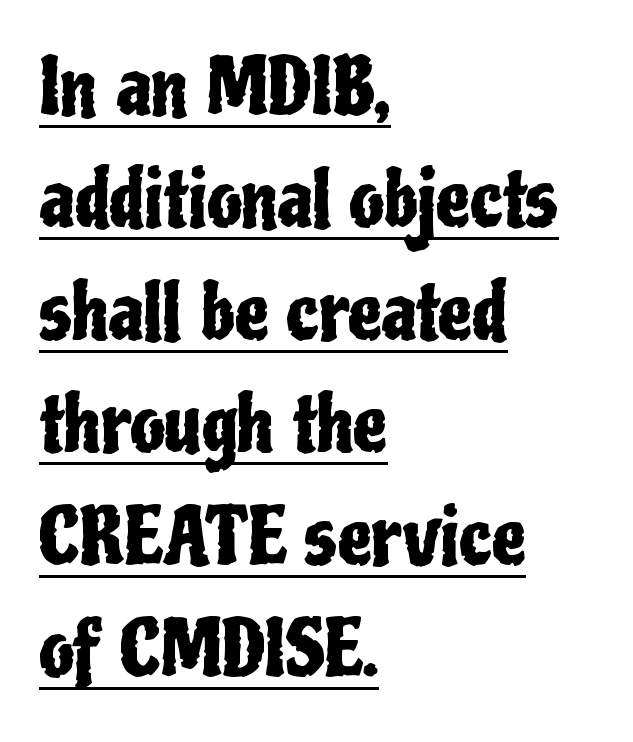
Q: Is the text italic (slanted)? A: No, it is upright.
Q: Is the typeface a serif or a sans-serif typeface? A: Sans-serif.
Q: Is the text underlined? A: Yes.
Q: How is the paragraph aligned? A: Left-aligned.
Q: Is the spacing between letters normal or unusually wide? A: Normal.
Q: Is the spacing between lines tight, normal or loose? A: Normal.
Q: Width (condensed, normal, or wide)? A: Condensed.
Q: Stroke contrast? A: Low.
Q: x-height? A: Medium.
Q: Monospaced? A: No.
